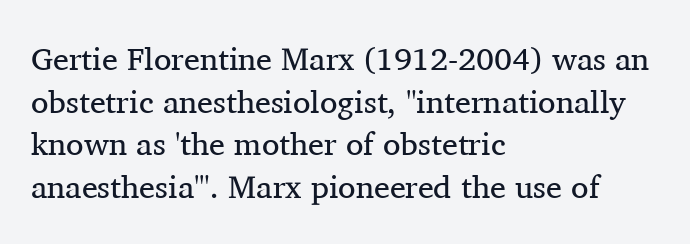
{"serif": "yes", "italic": "no", "bold": "no", "weight": "regular", "width": "normal", "stroke_contrast": "medium", "x_height": "medium", "monospaced": "no", "underline": "no", "align": "left", "line_spacing": "normal", "line_spacing_ratio": 1.33, "letter_spacing": "normal", "letter_spacing_em": 0.0, "glyph_px": 32}
